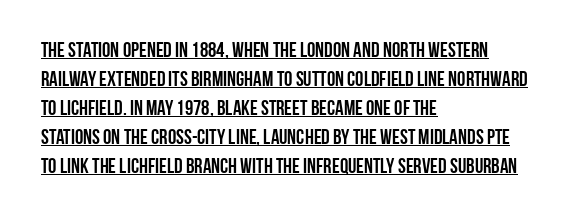
{"italic": "no", "underline": "yes", "align": "left", "line_spacing": "normal", "line_spacing_ratio": 1.38, "letter_spacing": "normal", "letter_spacing_em": 0.0, "glyph_px": 21}
